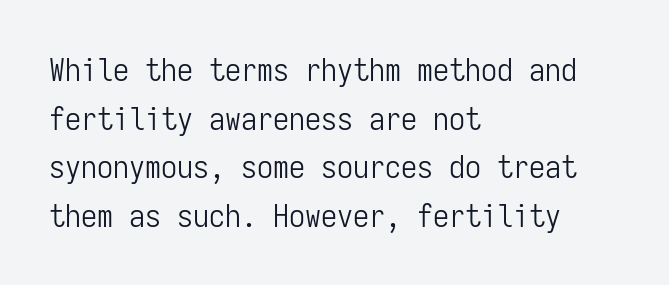
Anything drawn beneath the words? Only blank space. Style check: upright. Letterform terminals end flat and unadorned throughout the passage. Here the glyphs are tracked normally, forming tight word shapes. The passage shown stacks its lines at a standard gap.
